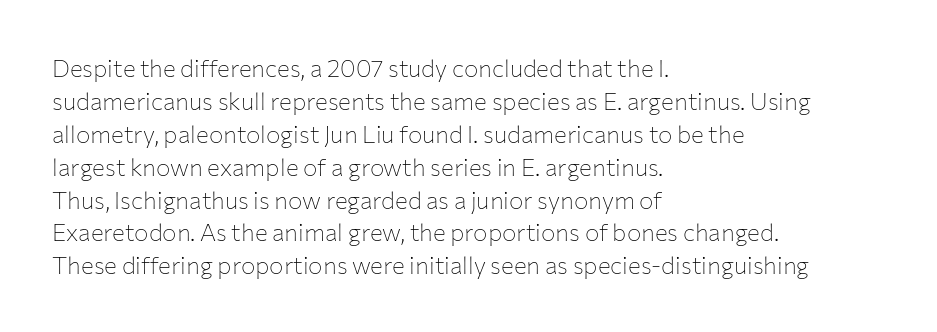
{"italic": "no", "bold": "no", "underline": "no", "align": "left", "line_spacing": "normal", "line_spacing_ratio": 1.37, "letter_spacing": "normal", "letter_spacing_em": 0.0, "glyph_px": 24}
